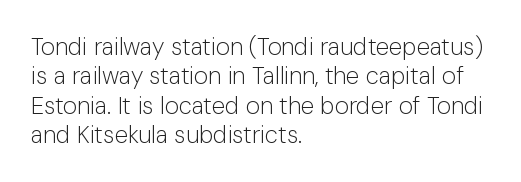
The image shows 24 px text type, upright; set left-aligned, line spacing 1.22x, normal letter spacing, not underlined.
